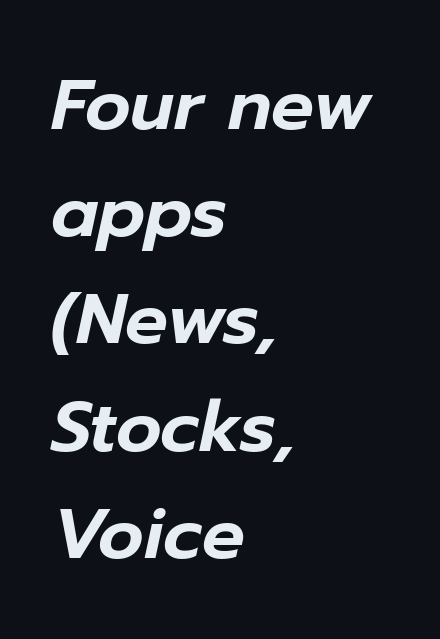
{"italic": "yes", "lean": "right", "slant_degrees": 12, "width": "normal", "stroke_contrast": "low", "x_height": "medium", "monospaced": "no", "underline": "no", "align": "left", "line_spacing": "normal", "line_spacing_ratio": 1.51, "letter_spacing": "normal", "letter_spacing_em": 0.0, "glyph_px": 71}
